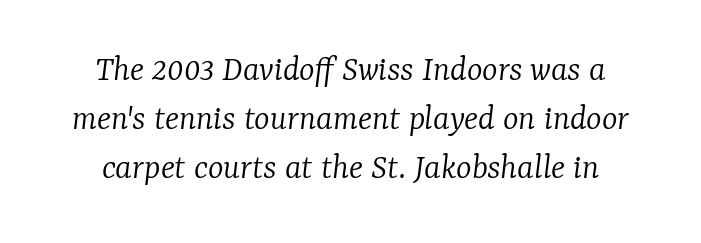
If you measured baseline to baseline, you'd find a middling distance. A typesetter would call this zero additional tracking. This sample uses an oblique cut, with every glyph tilted off the vertical. Is this a fixed-width face? No — the glyphs have proportional, varying widths. The letters carry serifs — small finishing strokes at the ends of their stems.
